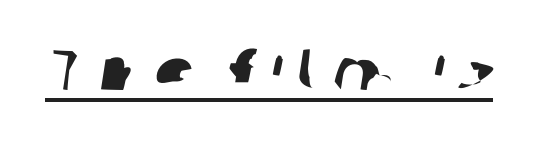
Is the letter spacing exaggerated? Yes — the characters are pushed far apart. The rendering uses natural spacing where letterforms have individual widths. The rendered words wear a rule along their underside. Regarding serifs, this sample does without them.
